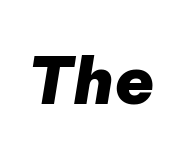
Does the weight exceed regular? Yes, all the way to bold. The line texture is even and compact thanks to regular tracking. These lines are rendered in a variable-pitch font. Only glyphs here, with clear space below each row.
